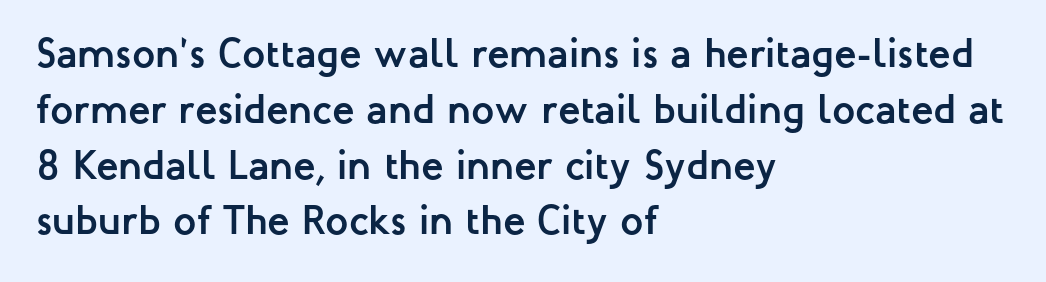
The image shows 41 px semibold sans-serif type, upright; set left-aligned, normal line spacing (1.36x), normal letter spacing, not underlined; low stroke contrast and a medium x-height.
